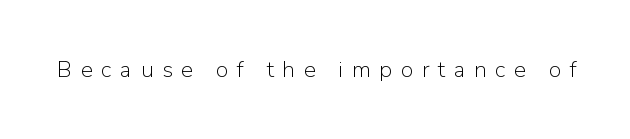
Q: Is the text bold? A: No.
Q: Is the text italic (slanted)? A: No, it is upright.
Q: Is the text underlined? A: No.
Q: Is the spacing between letters normal or unusually wide? A: Unusually wide.
